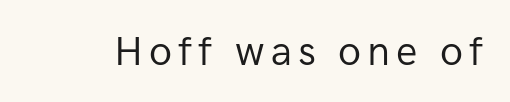
{"serif": "no", "italic": "no", "bold": "no", "weight": "regular", "width": "normal", "stroke_contrast": "low", "x_height": "medium", "monospaced": "no", "underline": "no", "glyph_px": 40}
